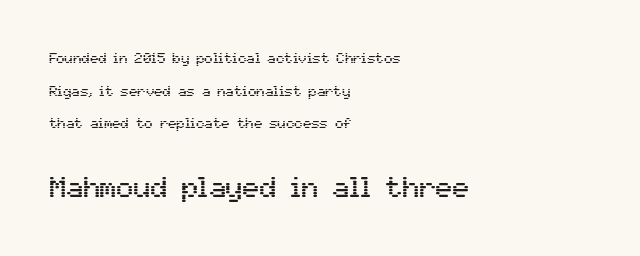
Q: Is the text italic (slanted)? A: No, it is upright.
Q: Is the typeface a serif or a sans-serif typeface? A: Sans-serif.
Q: Is the text underlined? A: No.
Q: How is the paragraph aligned? A: Left-aligned.
Q: Is the spacing between letters normal or unusually wide? A: Normal.
Q: Is the spacing between lines tight, normal or loose? A: Loose.
Q: Which block of text is set in a larger size, the first (top) or the second (bottom)? A: The second (bottom) one.
Q: Width (condensed, normal, or wide)? A: Normal.
Q: Stroke contrast? A: Medium.
Q: x-height? A: Medium.
Q: Monospaced? A: No.
